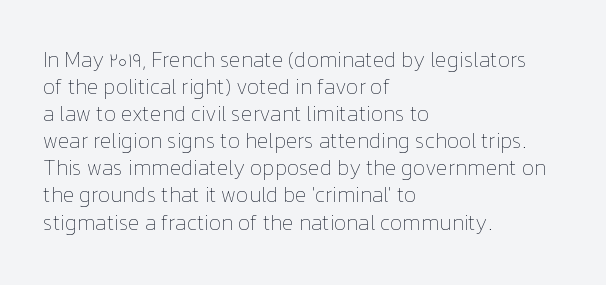
The passage shown is not underscored anywhere. Summary of vertical rhythm: regular, with standard interline spacing. The rag falls on the right side of this text block. Notice how the stems are strictly vertical — no italics here. Vertical stems look standard width or narrower in stroke.
